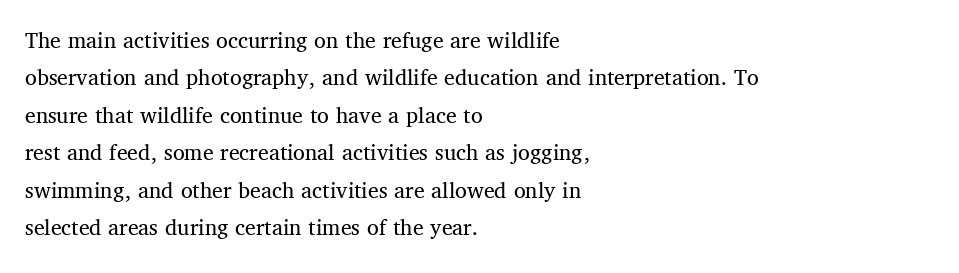
Evenly set lines give the paragraph a standard silhouette. Here the glyphs are tracked normally, forming tight word shapes. Rule under the text: the space is simply empty. Italic? Not at all — the glyphs are vertical. These glyphs show unthickened strokes, regular width or finer.
